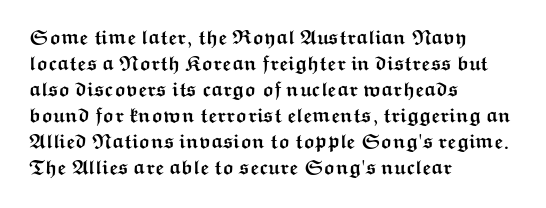
Q: Is the text bold? A: Yes.
Q: Is the text italic (slanted)? A: No, it is upright.
Q: Is the text underlined? A: No.
Q: How is the paragraph aligned? A: Left-aligned.
Q: Is the spacing between letters normal or unusually wide? A: Normal.
Q: Is the spacing between lines tight, normal or loose? A: Normal.
